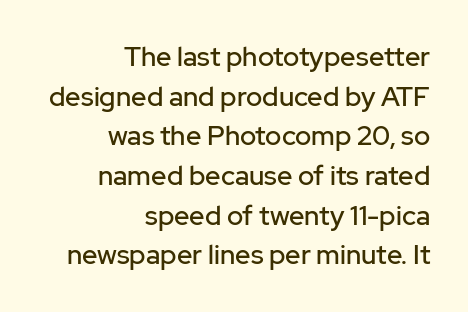
{"italic": "no", "underline": "no", "align": "right", "line_spacing": "normal", "line_spacing_ratio": 1.47, "letter_spacing": "normal", "letter_spacing_em": 0.0, "glyph_px": 27}
